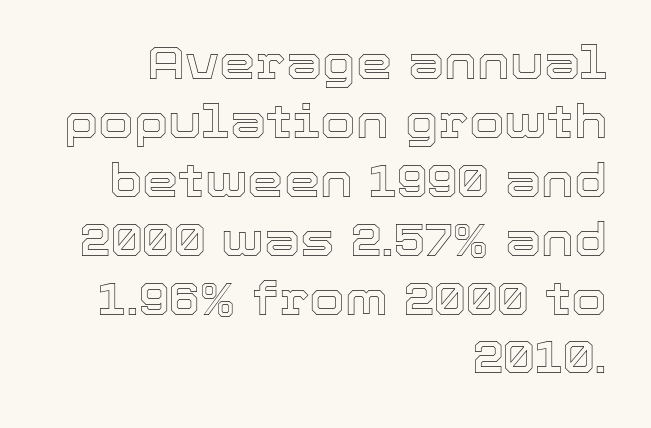
Q: Is the text italic (slanted)? A: No, it is upright.
Q: Is the text underlined? A: No.
Q: How is the paragraph aligned? A: Right-aligned.
Q: Is the spacing between letters normal or unusually wide? A: Normal.
Q: Is the spacing between lines tight, normal or loose? A: Normal.
Q: Width (condensed, normal, or wide)? A: Normal.
Q: x-height? A: Medium.
Q: Monospaced? A: No.
